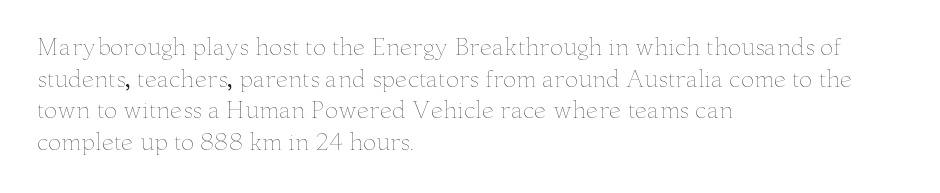
Ordinary non-slanted type is in use. Whoever set this chose a conventional vertical rhythm. Nothing unusual about the tracking: characters are spaced as the font intends. Every row of glyphs begins at an identical x-position on the left.
